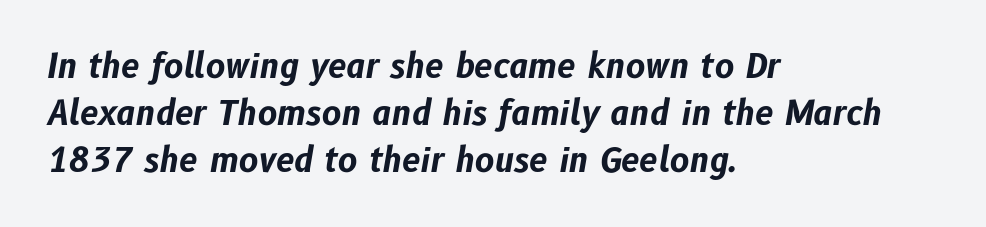
Q: Is the text bold? A: Yes.
Q: Is the text italic (slanted)? A: Yes, it leans right by about 10 degrees.
Q: Is the text underlined? A: No.
Q: How is the paragraph aligned? A: Left-aligned.
Q: Is the spacing between letters normal or unusually wide? A: Normal.
Q: Is the spacing between lines tight, normal or loose? A: Normal.
Q: Width (condensed, normal, or wide)? A: Normal.
Q: Stroke contrast? A: Low.
Q: x-height? A: Medium.
Q: Monospaced? A: No.
